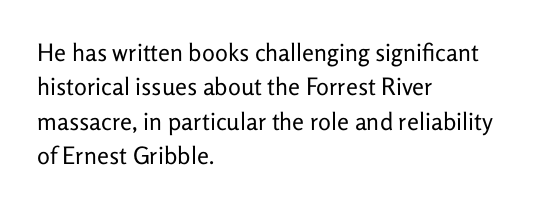
{"italic": "no", "bold": "no", "underline": "no", "align": "left", "line_spacing": "normal", "line_spacing_ratio": 1.43, "letter_spacing": "normal", "letter_spacing_em": 0.0, "glyph_px": 24}
